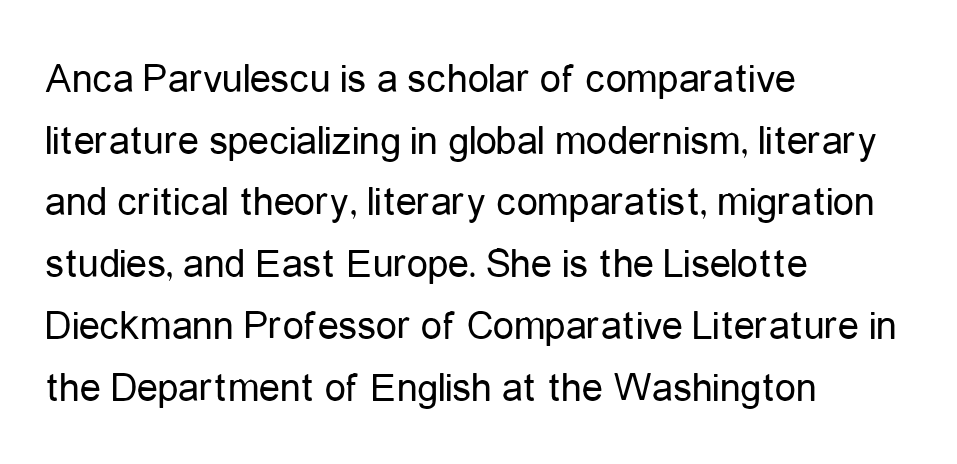
Q: Is the text bold? A: No.
Q: Is the text italic (slanted)? A: No, it is upright.
Q: Is the typeface a serif or a sans-serif typeface? A: Sans-serif.
Q: Is the text underlined? A: No.
Q: How is the paragraph aligned? A: Left-aligned.
Q: Is the spacing between letters normal or unusually wide? A: Normal.
Q: Is the spacing between lines tight, normal or loose? A: Normal.
Q: Width (condensed, normal, or wide)? A: Condensed.
Q: Stroke contrast? A: Low.
Q: x-height? A: Medium.
Q: Monospaced? A: No.
